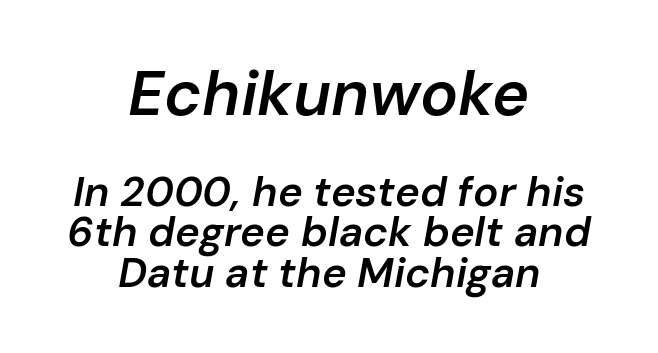
The image shows 63 px semibold type, italic (leaning right); set centered, tight line spacing (0.97x), normal letter spacing, not underlined; the first (top) block is 1.5x larger; low stroke contrast and a medium x-height.
